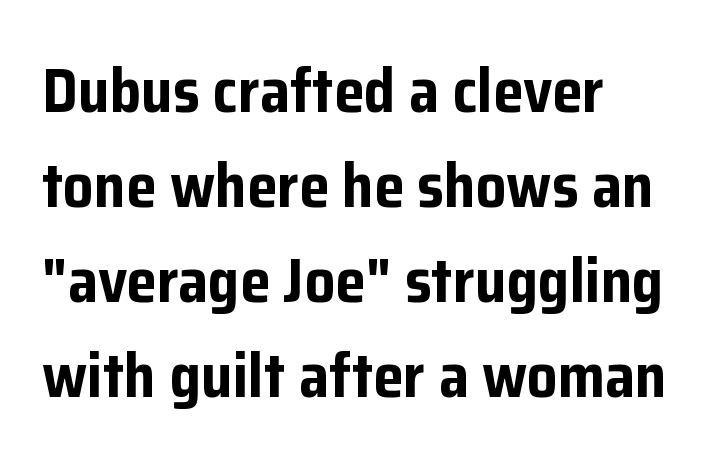
The face used here is proportionally spaced, like ordinary book or web type. How would I describe the line gaps? Plain and ordinary. Short note: letters normally spaced. These lines are composed in type without serifs. Designer's note — italics off, roman on.
